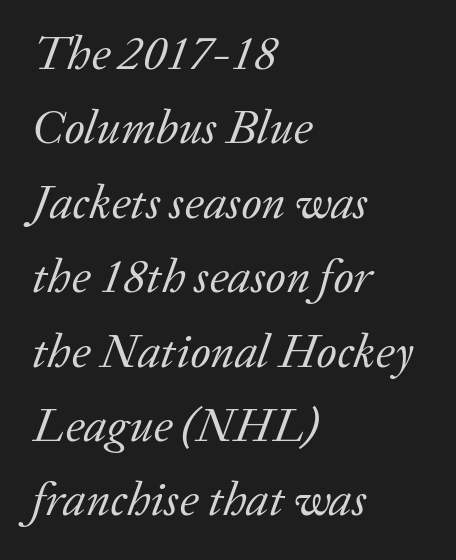
Where is the straight margin? On the left. Glyph-to-glyph distance matches everyday printed text. The designer went with a serif here, giving each stem small feet. Designer's note — italics engaged. Successive baselines arrive at the customary interval.
